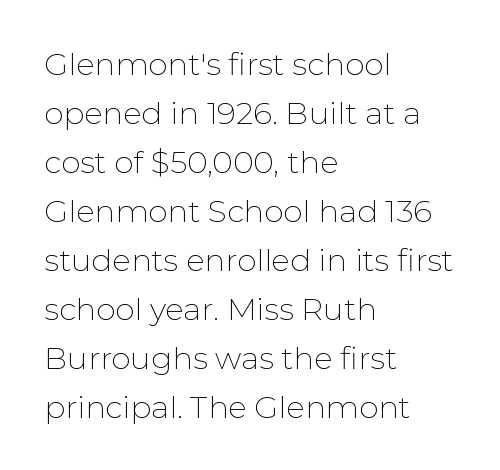
{"serif": "no", "italic": "no", "bold": "no", "weight": "thin", "width": "normal", "stroke_contrast": "low", "x_height": "medium", "monospaced": "no", "underline": "no", "align": "left", "line_spacing": "normal", "line_spacing_ratio": 1.58, "letter_spacing": "normal", "letter_spacing_em": 0.0, "glyph_px": 31}
